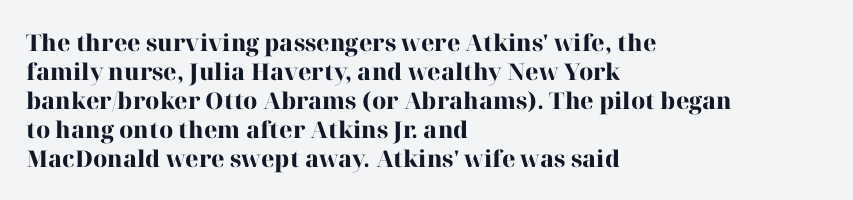
The image shows 23 px bold type, upright; set left-aligned, normal line spacing (1.26x), normal letter spacing, not underlined.
